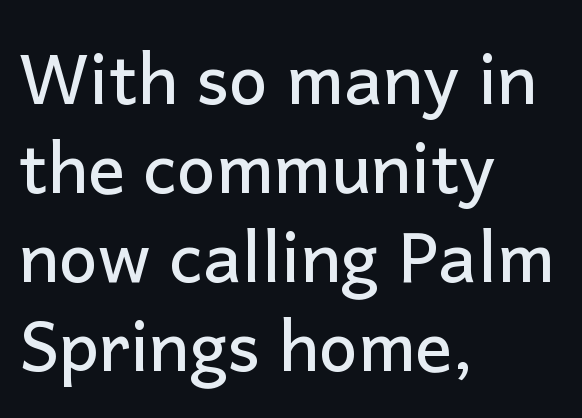
No word sits above an underline. Glyph-to-glyph distance matches everyday printed text. Proportional: the letters do not fall into vertical columns. A roman cut, with each character standing at attention.
